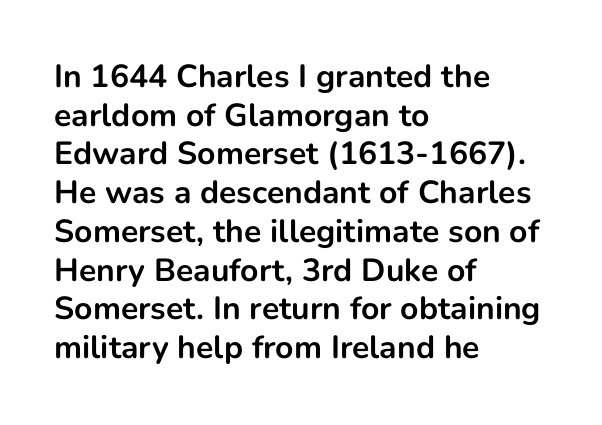
{"serif": "no", "italic": "no", "bold": "yes", "weight": "bold", "width": "normal", "stroke_contrast": "low", "x_height": "medium", "monospaced": "no", "underline": "no", "align": "left", "line_spacing_ratio": 1.21, "letter_spacing": "normal", "letter_spacing_em": 0.0, "glyph_px": 32}
